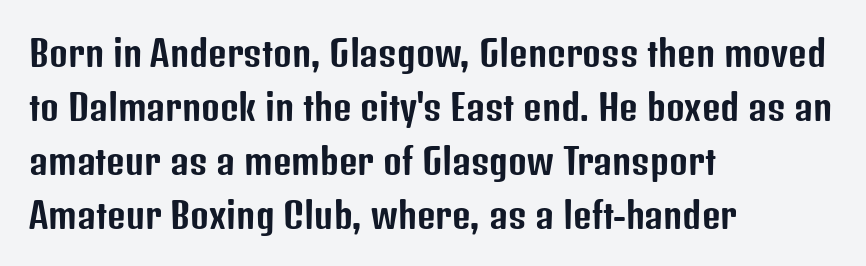
{"serif": "no", "italic": "no", "width": "condensed", "stroke_contrast": "low", "x_height": "medium", "monospaced": "no", "underline": "no", "align": "left", "line_spacing": "normal", "line_spacing_ratio": 1.5, "letter_spacing": "normal", "letter_spacing_em": 0.0, "glyph_px": 36}
